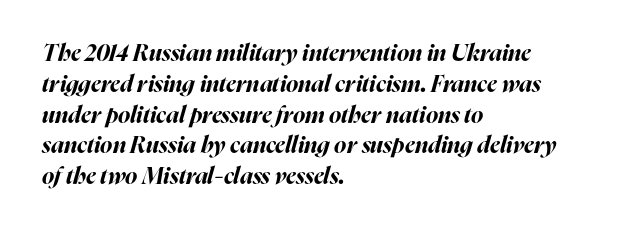
Q: Is the text bold? A: Yes.
Q: Is the text italic (slanted)? A: Yes, it leans right by about 16 degrees.
Q: Is the text underlined? A: No.
Q: How is the paragraph aligned? A: Left-aligned.
Q: Is the spacing between letters normal or unusually wide? A: Normal.
Q: Is the spacing between lines tight, normal or loose? A: Normal.
